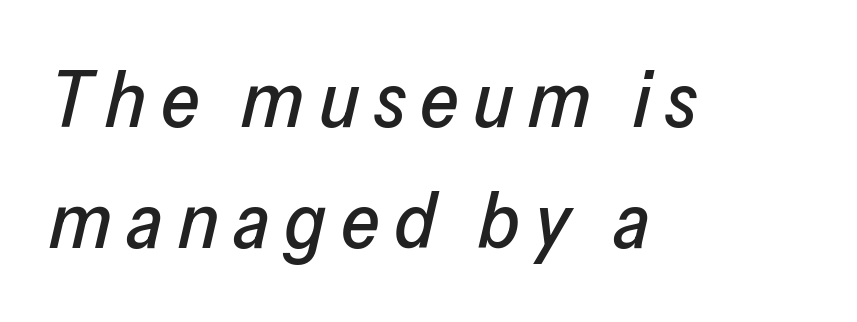
Notice how the stems are inclined rather than vertical — that's the hallmark of italics. Note the varied advance widths — an 'i' is clearly narrower than an 'm'. The space directly below the letters is spotless. The compositor pushed each line to the left boundary. The leading is moderate, giving the passage an even texture.
